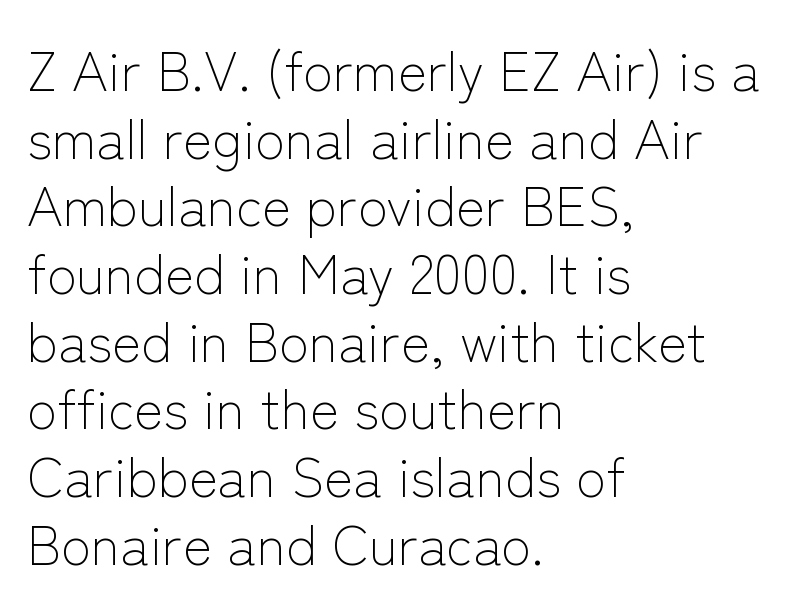
Q: Is the text bold? A: No.
Q: Is the text italic (slanted)? A: No, it is upright.
Q: Is the typeface a serif or a sans-serif typeface? A: Sans-serif.
Q: Is the text underlined? A: No.
Q: How is the paragraph aligned? A: Left-aligned.
Q: Is the spacing between letters normal or unusually wide? A: Normal.
Q: Width (condensed, normal, or wide)? A: Normal.
Q: Stroke contrast? A: Low.
Q: x-height? A: Medium.
Q: Monospaced? A: No.
